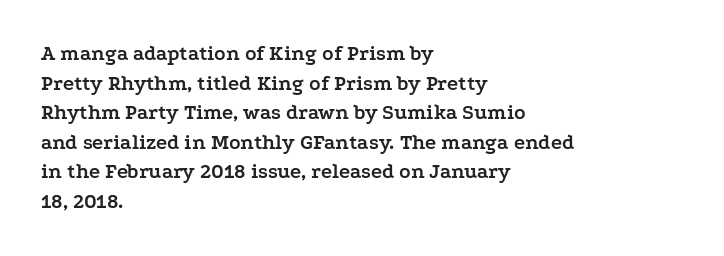
The image shows 21 px bold type, upright; set left-aligned, normal line spacing (1.41x), normal letter spacing, not underlined.
